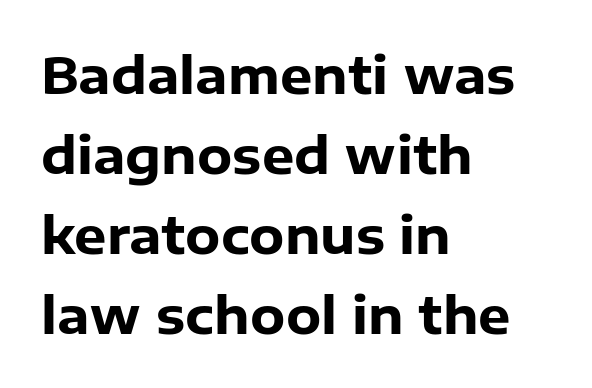
The area under the type is left untouched. In CSS terms this would be text-align: left. If you measured baseline to baseline, you'd find a middling distance. In terms of weight, the rendering is a true, heavy bold.
